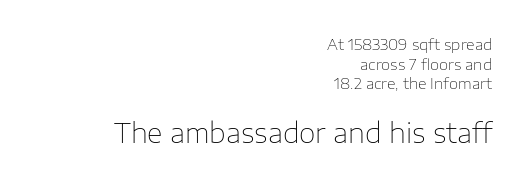
Q: Is the text bold? A: No.
Q: Is the text italic (slanted)? A: No, it is upright.
Q: Is the text underlined? A: No.
Q: How is the paragraph aligned? A: Right-aligned.
Q: Is the spacing between letters normal or unusually wide? A: Normal.
Q: Is the spacing between lines tight, normal or loose? A: Normal.
Q: Which block of text is set in a larger size, the first (top) or the second (bottom)? A: The second (bottom) one.
